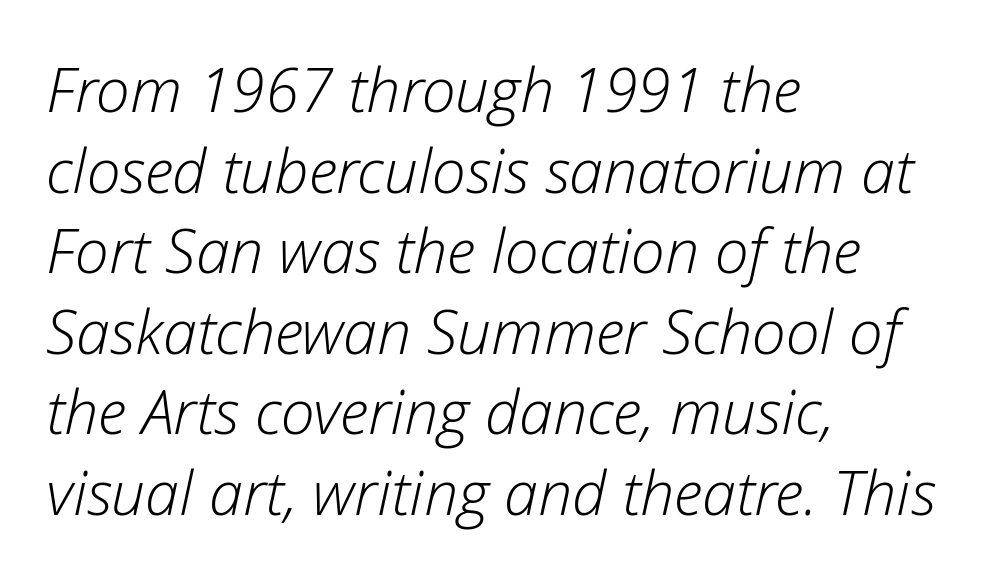
The image shows 61 px light type, italic (leaning right); set left-aligned, normal line spacing (1.32x), normal letter spacing, not underlined; low stroke contrast and a medium x-height.
